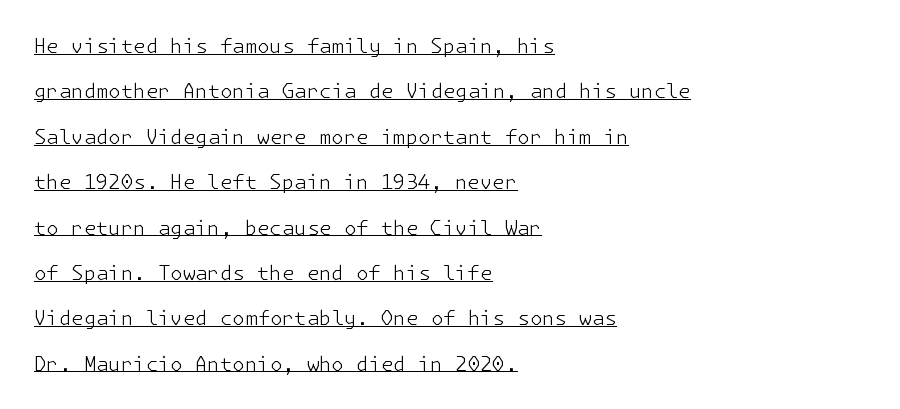
{"italic": "no", "bold": "no", "underline": "yes", "align": "left", "line_spacing": "loose", "line_spacing_ratio": 2.27, "letter_spacing": "normal", "letter_spacing_em": 0.0, "glyph_px": 20}
